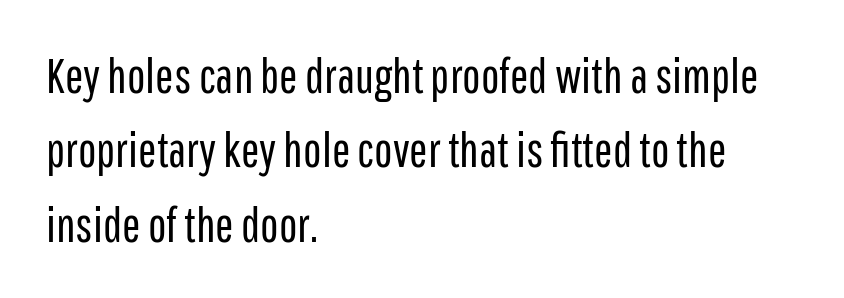
Between one letter and the next there's only the usual sliver of space. Serifs: no, the terminals of the letterforms are clean. This sample uses an upright cut, with every glyph sitting square on the baseline. These glyphs show unthickened strokes, regular width or finer.
